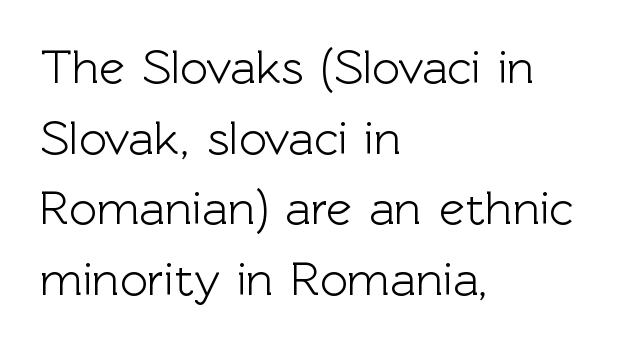
The image shows 48 px sans-serif type, upright; set left-aligned, normal line spacing (1.47x), normal letter spacing, not underlined; a medium x-height.
